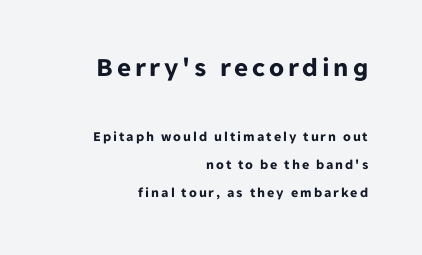
{"italic": "no", "bold": "yes", "underline": "no", "align": "right", "line_spacing": "loose", "line_spacing_ratio": 2.0, "larger_block": "first", "size_ratio": 1.93, "glyph_px": 27}
